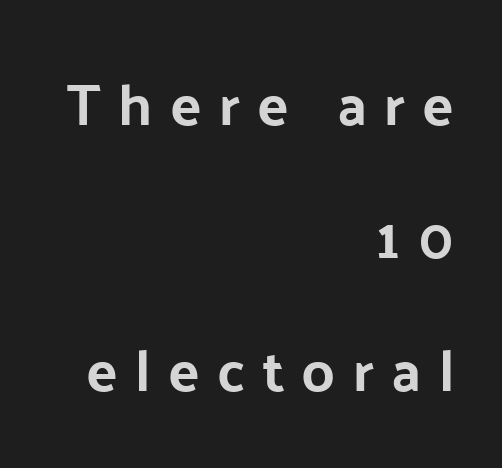
The line-height multiplier appears high, well above default. Do the characters align in a grid? No, the font is proportional. Italic? Not at all — the glyphs are vertical. The zone under the glyphs is completely vacant. A flush-right, rag-left setting is used for this passage. The font family rendered here belongs to the sans-serif group.
